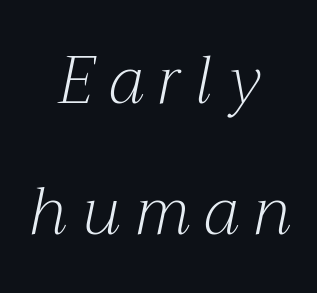
Q: Is the text bold? A: No.
Q: Is the text italic (slanted)? A: Yes, it leans right by about 12 degrees.
Q: Is the typeface a serif or a sans-serif typeface? A: Serif.
Q: Is the text underlined? A: No.
Q: How is the paragraph aligned? A: Centered.
Q: Is the spacing between letters normal or unusually wide? A: Unusually wide.
Q: Is the spacing between lines tight, normal or loose? A: Loose.
Q: Width (condensed, normal, or wide)? A: Normal.
Q: Stroke contrast? A: Medium.
Q: x-height? A: Medium.
Q: Monospaced? A: No.
